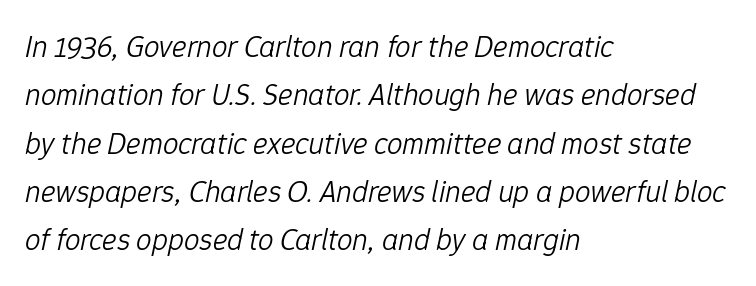
Q: Is the text bold? A: No.
Q: Is the text italic (slanted)? A: Yes, it leans right by about 12 degrees.
Q: Is the text underlined? A: No.
Q: How is the paragraph aligned? A: Left-aligned.
Q: Is the spacing between letters normal or unusually wide? A: Normal.
Q: Is the spacing between lines tight, normal or loose? A: Normal.
Q: Width (condensed, normal, or wide)? A: Normal.
Q: Stroke contrast? A: Low.
Q: x-height? A: Medium.
Q: Monospaced? A: No.
